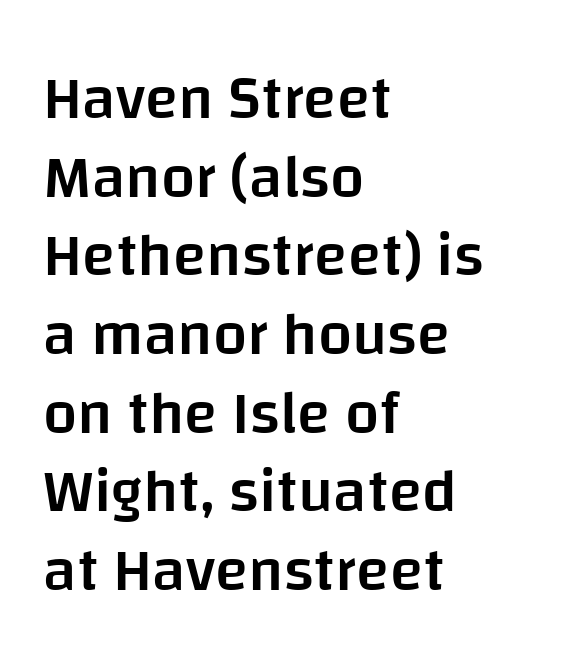
Q: Is the text bold? A: Semi-bold.
Q: Is the text italic (slanted)? A: No, it is upright.
Q: Is the typeface a serif or a sans-serif typeface? A: Sans-serif.
Q: Is the text underlined? A: No.
Q: How is the paragraph aligned? A: Left-aligned.
Q: Is the spacing between letters normal or unusually wide? A: Normal.
Q: Is the spacing between lines tight, normal or loose? A: Normal.
Q: Width (condensed, normal, or wide)? A: Normal.
Q: Stroke contrast? A: Low.
Q: x-height? A: Large.
Q: Monospaced? A: No.
